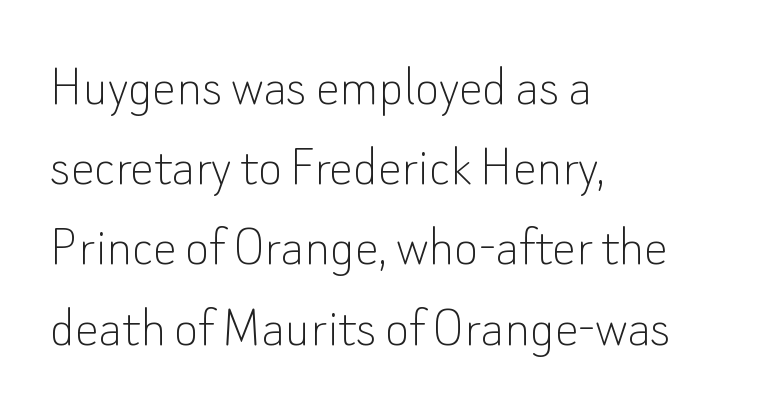
The lettering stays uniformly vertical, giving the passage a roman look. Nobody touched the tracking dial on this one. Each line starts at the same left margin while the right side varies. Each row of text sits above clean, open space. Do the characters align in a grid? No, the font is proportional. The letters carry no serifs — their stems end cleanly without finishing strokes.
